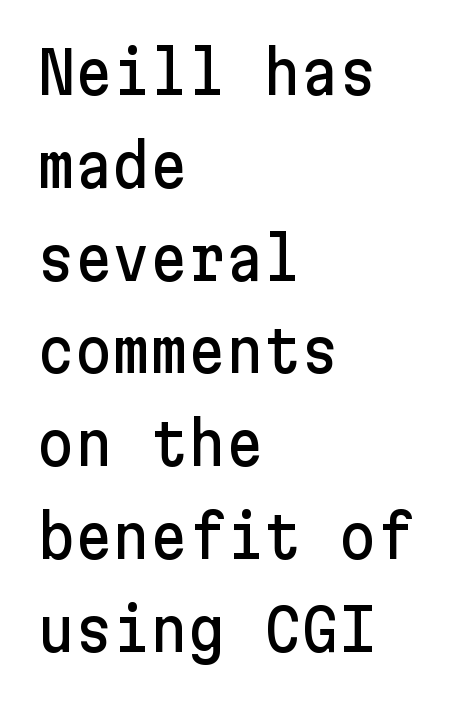
Default kerning and tracking; the words read as compact shapes. Notice how the passage keeps a crisp vertical edge on the left only. The rendering shows plain stroke endings on the letterforms — a sans-serif design. Unlike italic type, these characters show no tilt at all. The string is rendered with underlining switched off.
